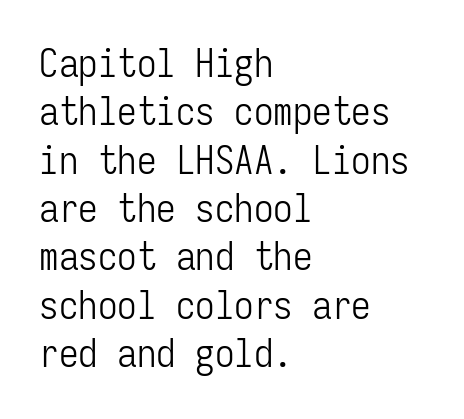
Unlike a traditional serif, this face leaves its strokes unadorned. The paragraph has a hard left edge and a soft right edge. Caption: face not bold, strokes unweighted. No word sits above an underline. Every stem runs plumb, perpendicular to the baseline. The rendering uses typewriter-style spacing with identical character cells.
